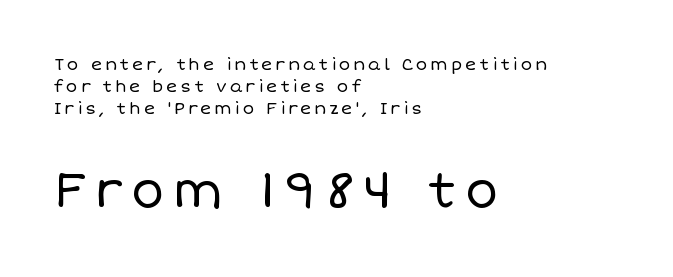
The image shows 50 px regular-weight type, upright; set left-aligned, normal line spacing (1.3x), not underlined; the second (bottom) block is 2.94x larger; low stroke contrast and a large x-height.
